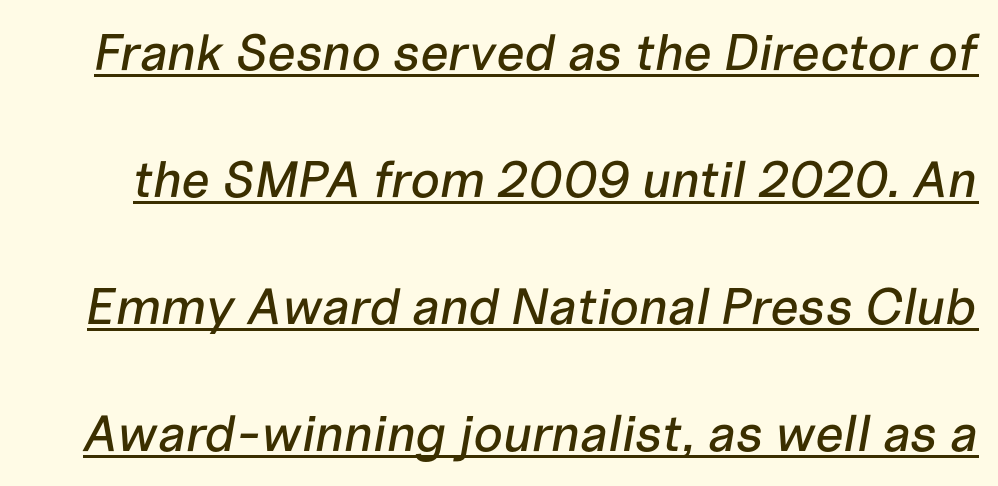
Q: Is the text italic (slanted)? A: Yes, it leans right by about 10 degrees.
Q: Is the text underlined? A: Yes.
Q: Is the spacing between letters normal or unusually wide? A: Normal.
Q: Is the spacing between lines tight, normal or loose? A: Loose.
Q: Width (condensed, normal, or wide)? A: Normal.
Q: Stroke contrast? A: Low.
Q: x-height? A: Medium.
Q: Monospaced? A: No.
